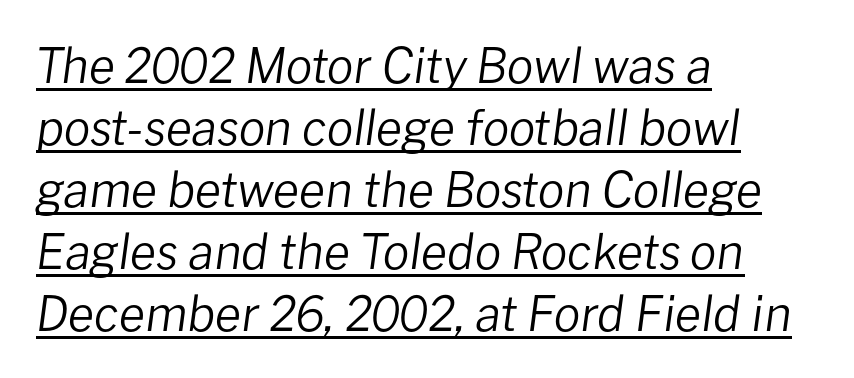
{"italic": "yes", "lean": "right", "slant_degrees": 8, "bold": "no", "weight": "regular", "width": "normal", "stroke_contrast": "low", "x_height": "medium", "monospaced": "no", "underline": "yes", "align": "left", "line_spacing": "normal", "line_spacing_ratio": 1.29, "letter_spacing": "normal", "letter_spacing_em": 0.0, "glyph_px": 48}
